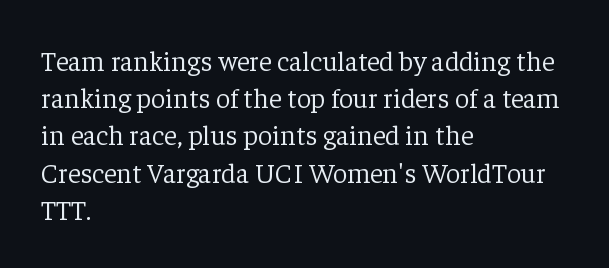
The image shows 28 px light serif type, upright; set left-aligned, normal line spacing (1.33x), normal letter spacing, not underlined; low stroke contrast and a medium x-height.
